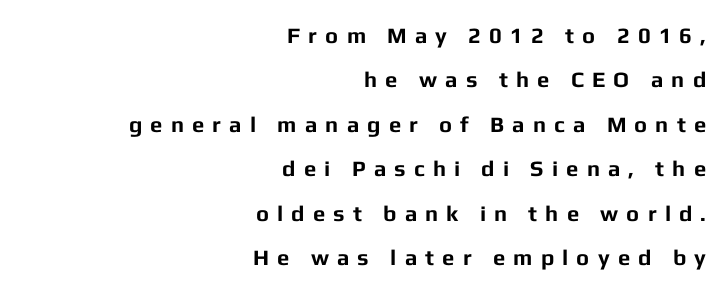
{"italic": "no", "bold": "yes", "underline": "no", "align": "right", "line_spacing": "loose", "line_spacing_ratio": 2.02, "letter_spacing": "wide", "letter_spacing_em": 0.37, "glyph_px": 22}
